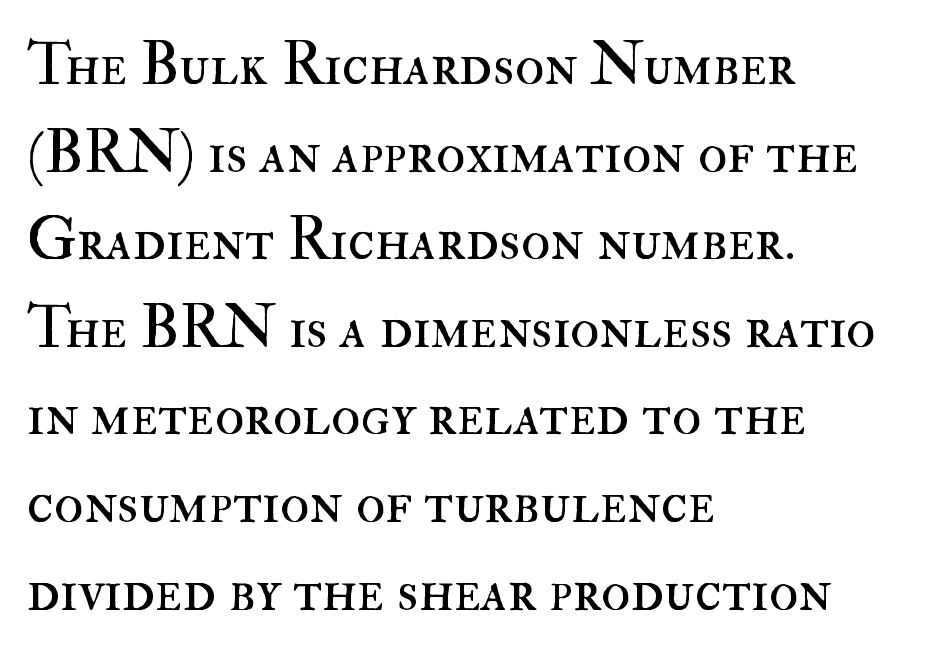
Q: Is the text bold? A: No.
Q: Is the text italic (slanted)? A: No, it is upright.
Q: Is the text underlined? A: No.
Q: How is the paragraph aligned? A: Left-aligned.
Q: Is the spacing between letters normal or unusually wide? A: Normal.
Q: Is the spacing between lines tight, normal or loose? A: Normal.
Q: Width (condensed, normal, or wide)? A: Normal.
Q: Stroke contrast? A: High.
Q: x-height? A: Small.
Q: Monospaced? A: No.
